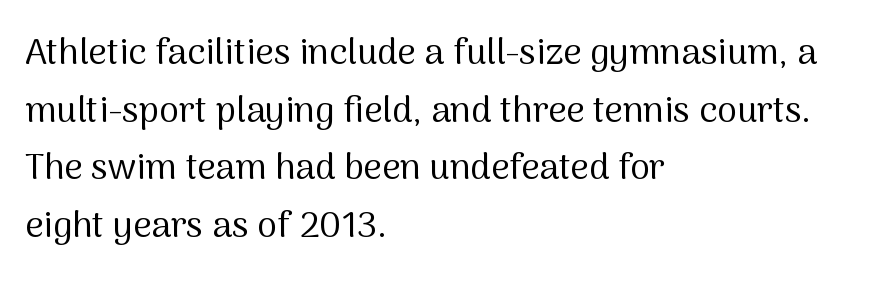
{"serif": "no", "italic": "no", "bold": "no", "weight": "regular", "width": "normal", "stroke_contrast": "medium", "x_height": "medium", "monospaced": "no", "underline": "no", "align": "left", "line_spacing": "normal", "line_spacing_ratio": 1.6, "letter_spacing": "normal", "letter_spacing_em": 0.0, "glyph_px": 36}
